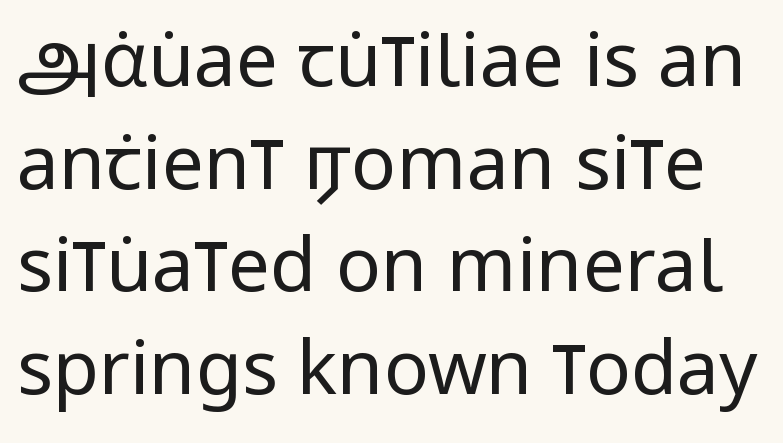
{"serif": "no", "italic": "no", "bold": "no", "weight": "regular", "width": "condensed", "stroke_contrast": "low", "x_height": "large", "monospaced": "no", "underline": "no", "line_spacing": "normal", "line_spacing_ratio": 1.37, "letter_spacing": "normal", "letter_spacing_em": 0.0, "glyph_px": 75}
